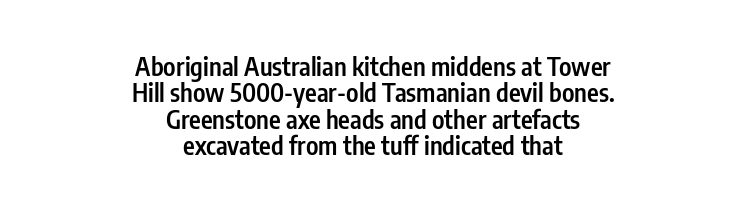
Characters follow at the spacing the type designer built in. Stroke thickness is moderately raised; the sample reads as semibold. The letters stand straight up with perfectly vertical stems. Any mark beneath the type? The region is blank. Line starts and ends both wander, symmetrically. If you measured baseline to baseline, you'd find a short distance.
